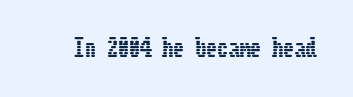
The image shows 22 px text type, upright; set normal letter spacing, not underlined.
